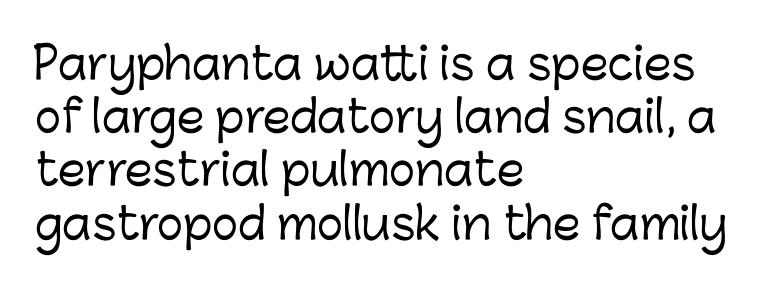
Q: Is the text italic (slanted)? A: No, it is upright.
Q: Is the typeface a serif or a sans-serif typeface? A: Sans-serif.
Q: Is the text underlined? A: No.
Q: How is the paragraph aligned? A: Left-aligned.
Q: Is the spacing between letters normal or unusually wide? A: Normal.
Q: Width (condensed, normal, or wide)? A: Normal.
Q: Stroke contrast? A: Low.
Q: x-height? A: Medium.
Q: Monospaced? A: No.
